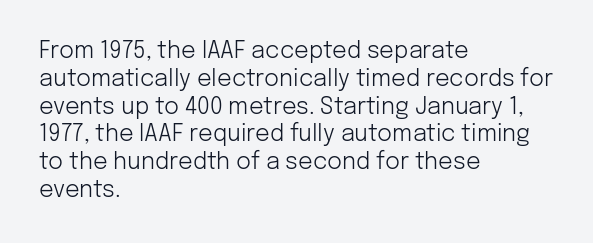
Italic: no, the glyphs are upright roman. Typeset ragged right — the left edge is the straight one. The gaps between neighbouring characters are ordinary and unremarkable. No letter is thick-stroked: the sample isn't bold. Lines of text with bare space underneath.
